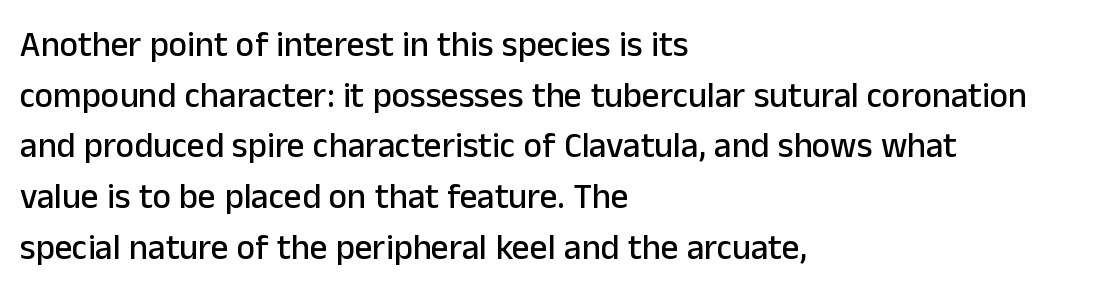
{"serif": "no", "italic": "no", "width": "normal", "stroke_contrast": "low", "x_height": "medium", "monospaced": "no", "underline": "no", "align": "left", "line_spacing": "normal", "line_spacing_ratio": 1.45, "letter_spacing": "normal", "letter_spacing_em": 0.0, "glyph_px": 35}
